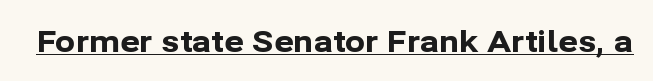
The image shows 30 px bold sans-serif type, upright; set normal letter spacing, underlined; low stroke contrast and a medium x-height.
